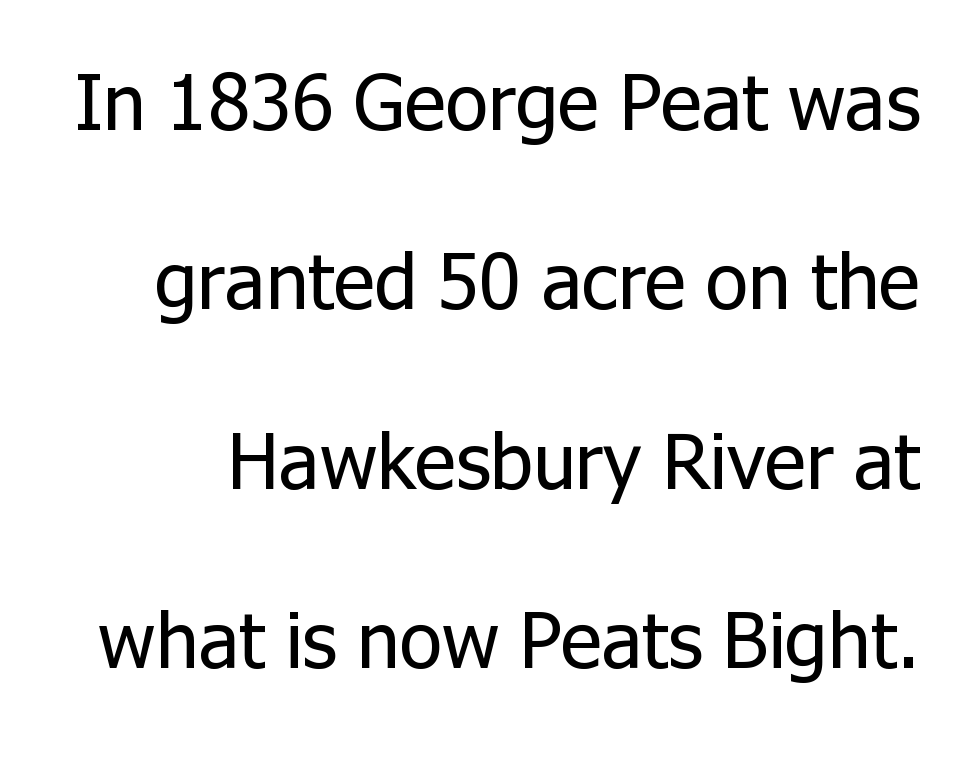
Q: Is the text bold? A: No.
Q: Is the text italic (slanted)? A: No, it is upright.
Q: Is the typeface a serif or a sans-serif typeface? A: Sans-serif.
Q: Is the text underlined? A: No.
Q: Is the spacing between letters normal or unusually wide? A: Normal.
Q: Is the spacing between lines tight, normal or loose? A: Loose.
Q: Width (condensed, normal, or wide)? A: Normal.
Q: Stroke contrast? A: Low.
Q: x-height? A: Medium.
Q: Monospaced? A: No.
